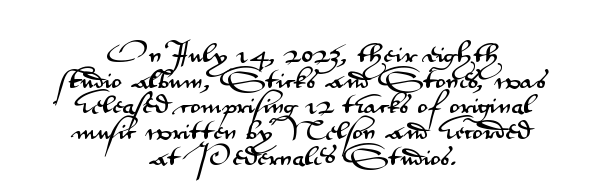
Q: Is the text italic (slanted)? A: Yes.
Q: Is the text underlined? A: No.
Q: How is the paragraph aligned? A: Centered.
Q: Is the spacing between letters normal or unusually wide? A: Normal.
